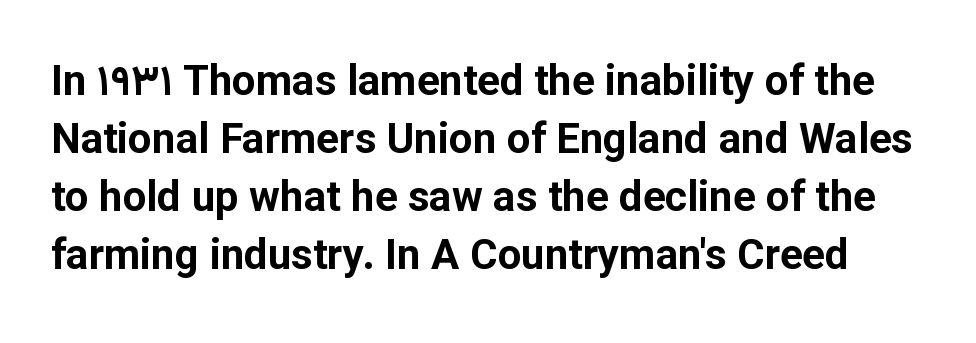
The face used here is a sans, in the tradition of grotesques and geometrics. Looks like regular typesetting: each glyph gets only the width it needs. Compared with typical body copy, the letter spacing here is the same. The font's upright variant was chosen for this text. The strokes are fattened all the way to bold.
